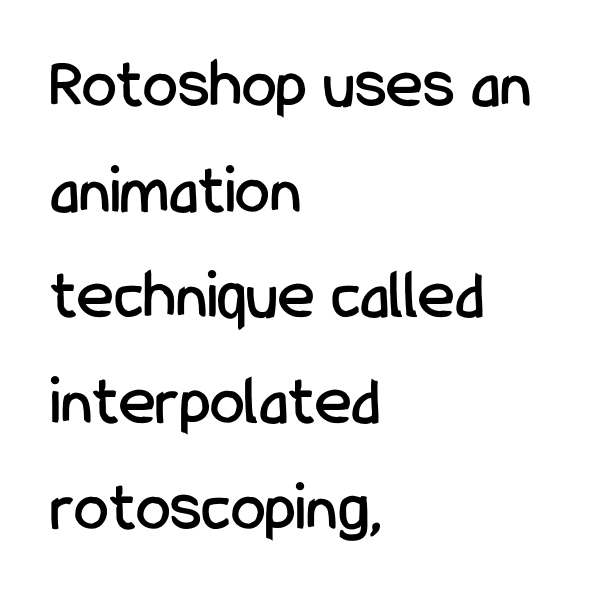
{"serif": "no", "italic": "no", "width": "condensed", "stroke_contrast": "low", "x_height": "medium", "monospaced": "no", "underline": "no", "align": "left", "line_spacing": "normal", "line_spacing_ratio": 1.51, "letter_spacing": "normal", "letter_spacing_em": 0.0, "glyph_px": 70}
